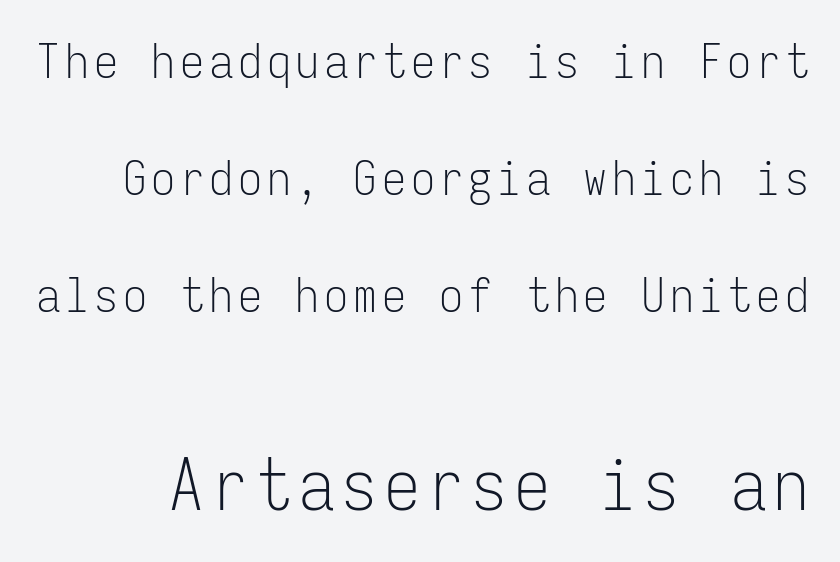
The image shows 72 px light, condensed sans-serif type, upright, monospaced; set loose line spacing (2.44x), not underlined; the second (bottom) block is 1.5x larger; low stroke contrast and a medium x-height.
